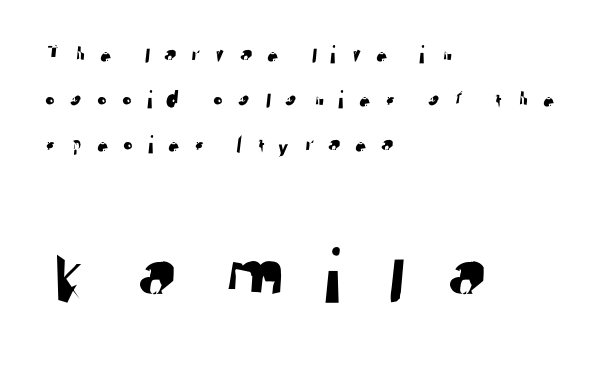
Q: Is the typeface a serif or a sans-serif typeface? A: Sans-serif.
Q: Is the text underlined? A: No.
Q: How is the paragraph aligned? A: Left-aligned.
Q: Is the spacing between letters normal or unusually wide? A: Unusually wide.
Q: Which block of text is set in a larger size, the first (top) or the second (bottom)? A: The second (bottom) one.
Q: Width (condensed, normal, or wide)? A: Normal.
Q: Stroke contrast? A: Low.
Q: x-height? A: Medium.
Q: Monospaced? A: No.
